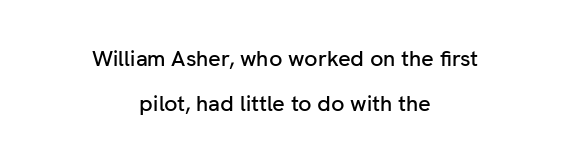
Q: Is the text italic (slanted)? A: No, it is upright.
Q: Is the text underlined? A: No.
Q: How is the paragraph aligned? A: Centered.
Q: Is the spacing between letters normal or unusually wide? A: Normal.
Q: Is the spacing between lines tight, normal or loose? A: Loose.
